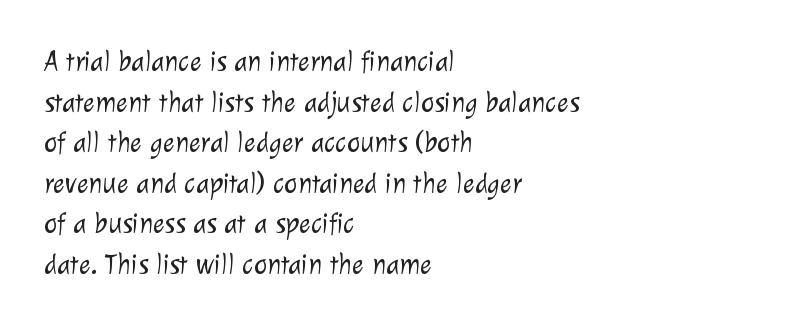
{"serif": "no", "bold": "no", "weight": "light", "width": "normal", "stroke_contrast": "low", "x_height": "medium", "monospaced": "no", "underline": "no", "align": "left", "line_spacing": "normal", "line_spacing_ratio": 1.45, "letter_spacing": "normal", "letter_spacing_em": 0.0, "glyph_px": 28}
